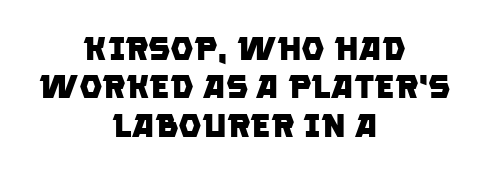
The letterforms sit shoulder to shoulder at normal distance. Both edges are ragged and mirror each other, which tells us the setting is centered. Spacing verdict: proportional, widths tailored to each character. This sample uses a sans-serif face. Descenders are the only things crossing below the line.
